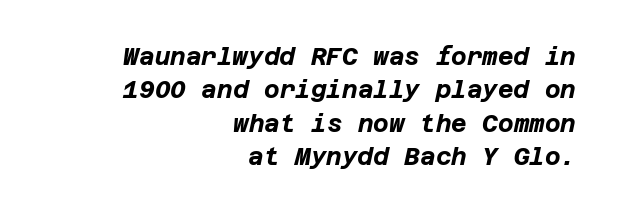
{"italic": "yes", "lean": "right", "slant_degrees": 12, "bold": "yes", "underline": "no", "align": "right", "line_spacing": "normal", "line_spacing_ratio": 1.39, "letter_spacing": "normal", "letter_spacing_em": 0.0, "glyph_px": 24}
